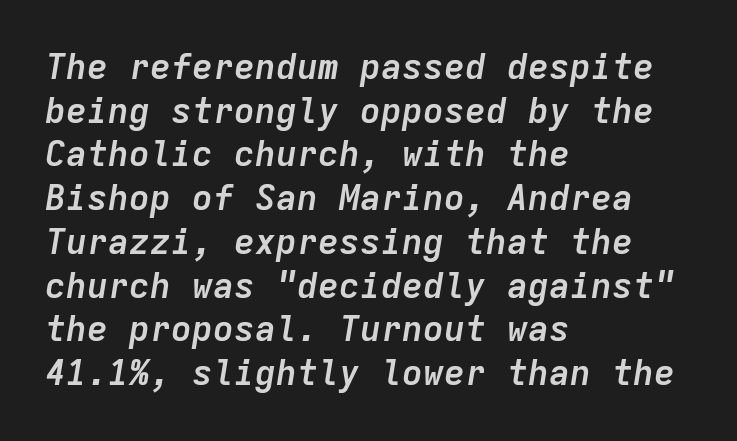
The image shows 35 px semibold type, italic (leaning right), monospaced; set left-aligned, normal line spacing (1.25x), normal letter spacing, not underlined; low stroke contrast and a medium x-height.
